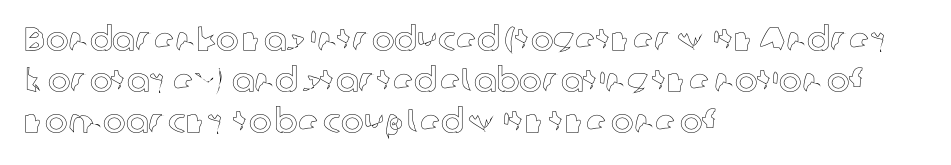
The image shows 34 px text type, upright; set left-aligned, line spacing 1.2x, normal letter spacing, not underlined; a medium x-height.
